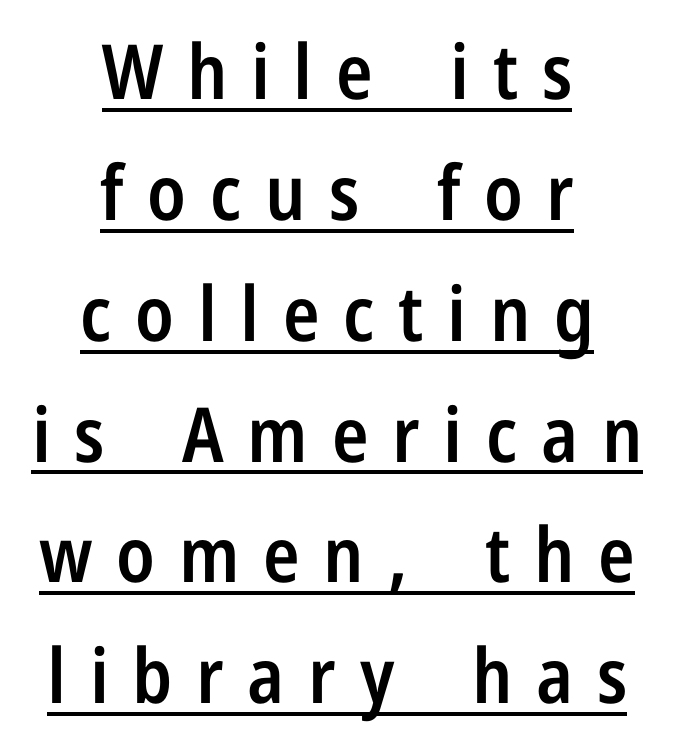
The image shows 76 px semibold, condensed sans-serif type, upright; set centered, normal line spacing (1.59x), unusually wide letter spacing (+0.31 em), underlined; low stroke contrast and a medium x-height.
